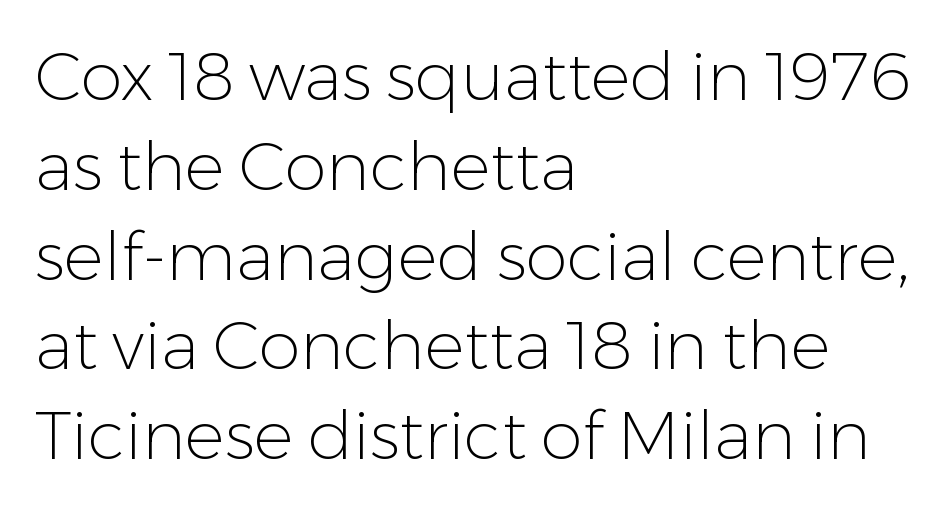
Q: Is the text bold? A: No.
Q: Is the text italic (slanted)? A: No, it is upright.
Q: Is the typeface a serif or a sans-serif typeface? A: Sans-serif.
Q: Is the text underlined? A: No.
Q: How is the paragraph aligned? A: Left-aligned.
Q: Is the spacing between letters normal or unusually wide? A: Normal.
Q: Is the spacing between lines tight, normal or loose? A: Normal.
Q: Width (condensed, normal, or wide)? A: Normal.
Q: Stroke contrast? A: Low.
Q: x-height? A: Medium.
Q: Monospaced? A: No.
